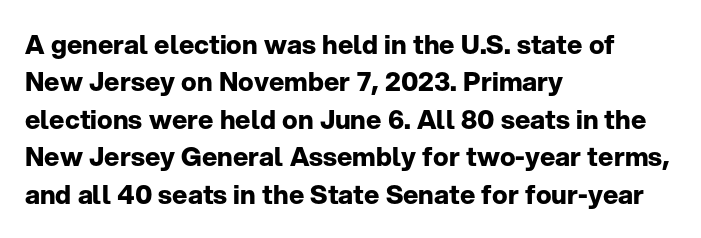
The image shows 26 px bold type, upright; set left-aligned, normal line spacing (1.44x), normal letter spacing, not underlined.
